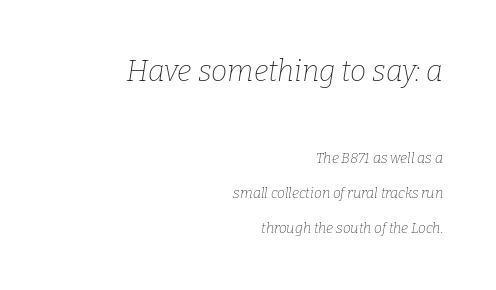
The face used here is rendered with its standard letterfit. A typesetter would call this leading open, well beyond the default. The letters in the upper block stand taller than those in the block below. Serifs: yes, visible at the terminals of the letterforms.
